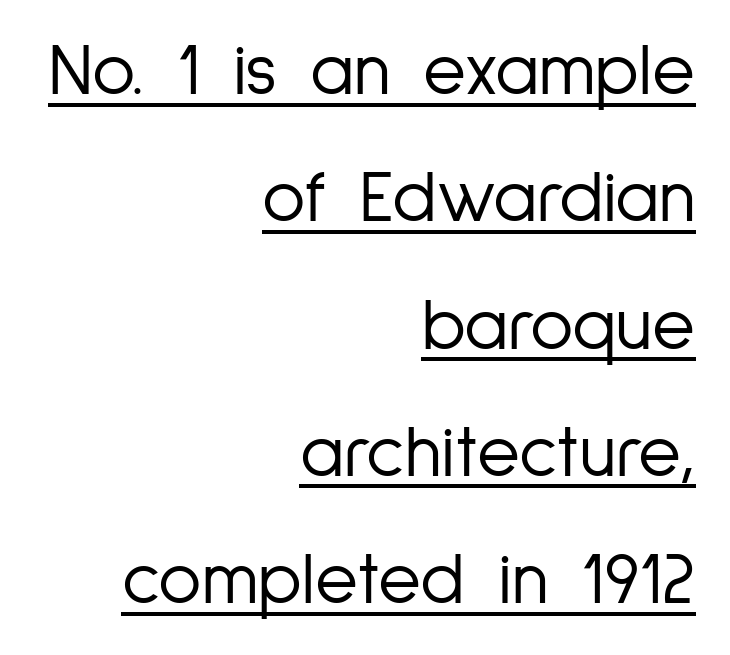
The image shows 74 px light, condensed sans-serif type, upright; set right-aligned, line spacing 1.72x, normal letter spacing, underlined; low stroke contrast and a medium x-height.
